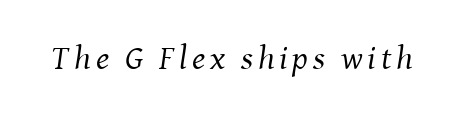
The image shows 34 px regular-weight serif type, italic (leaning right); set not underlined; medium stroke contrast and a medium x-height.
